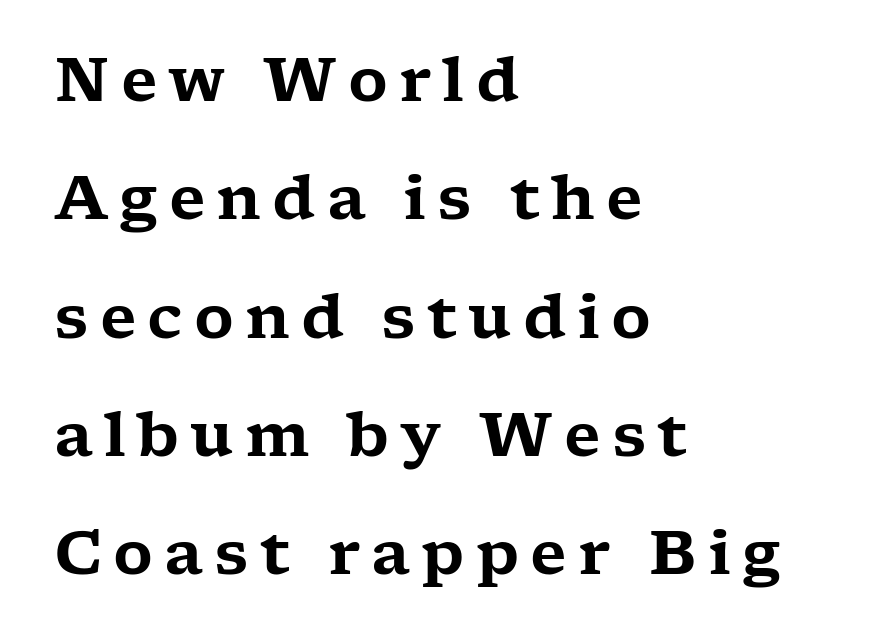
{"serif": "yes", "italic": "no", "width": "wide", "stroke_contrast": "low", "x_height": "medium", "monospaced": "no", "underline": "no", "align": "left", "line_spacing": "loose", "line_spacing_ratio": 1.94, "glyph_px": 61}
